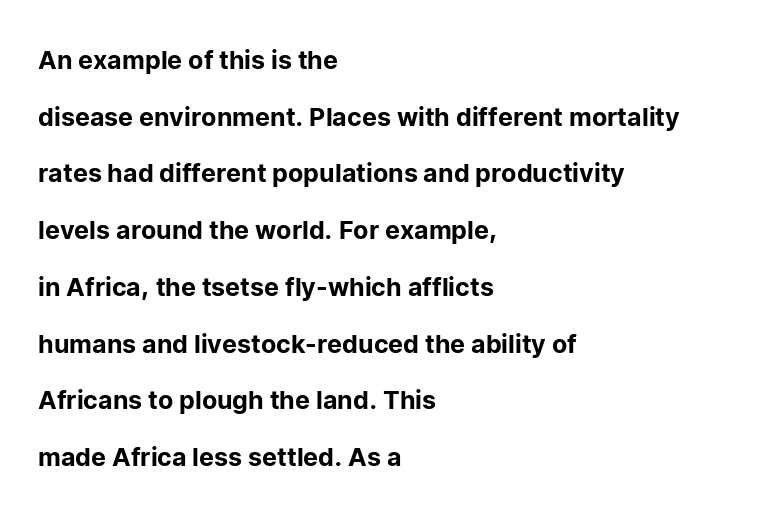
The image shows 25 px text type, upright; set left-aligned, loose line spacing (2.27x), normal letter spacing, not underlined.
